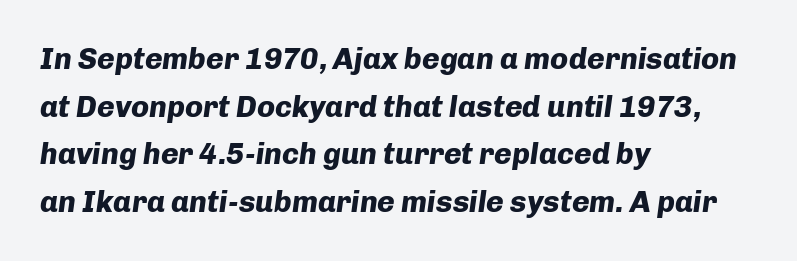
Does the copy run flush right? No — it runs flush left. A typesetter would call this proportional, since set widths differ per character. The lettering tilts uniformly, giving the passage an italic look. A normal amount of white space separates one row of letters from the next. The strokes are fattened all the way to bold.
